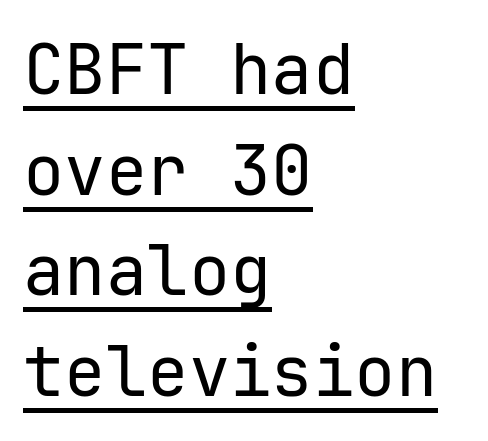
The image shows 69 px regular-weight sans-serif type, upright; set left-aligned, normal line spacing (1.46x), normal letter spacing, underlined; low stroke contrast and a medium x-height.
